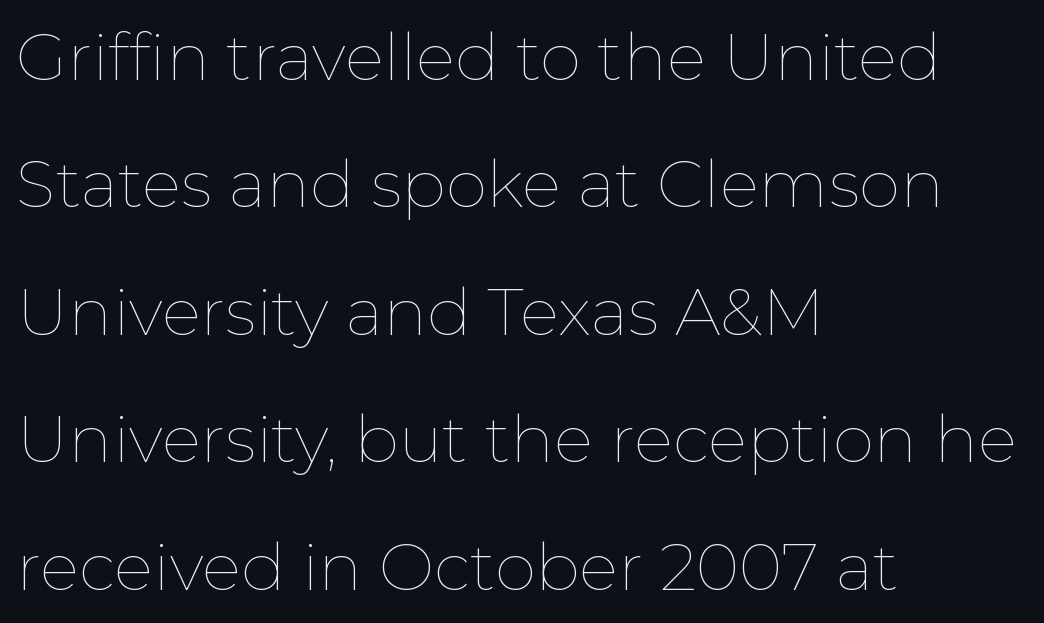
Q: Is the text bold? A: No.
Q: Is the text italic (slanted)? A: No, it is upright.
Q: Is the text underlined? A: No.
Q: How is the paragraph aligned? A: Left-aligned.
Q: Is the spacing between letters normal or unusually wide? A: Normal.
Q: Is the spacing between lines tight, normal or loose? A: Loose.
Q: Width (condensed, normal, or wide)? A: Normal.
Q: Stroke contrast? A: Low.
Q: x-height? A: Medium.
Q: Monospaced? A: No.
